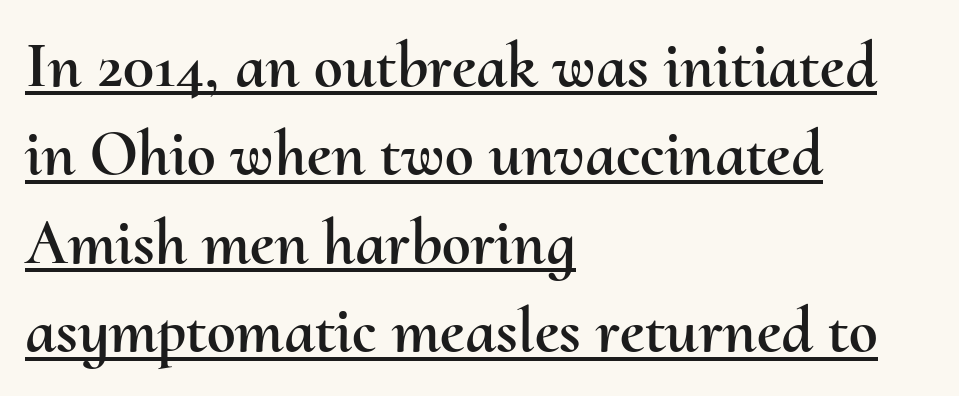
Q: Is the text italic (slanted)? A: No, it is upright.
Q: Is the text underlined? A: Yes.
Q: How is the paragraph aligned? A: Left-aligned.
Q: Is the spacing between letters normal or unusually wide? A: Normal.
Q: Is the spacing between lines tight, normal or loose? A: Normal.
Q: Width (condensed, normal, or wide)? A: Normal.
Q: Stroke contrast? A: Medium.
Q: x-height? A: Small.
Q: Monospaced? A: No.
